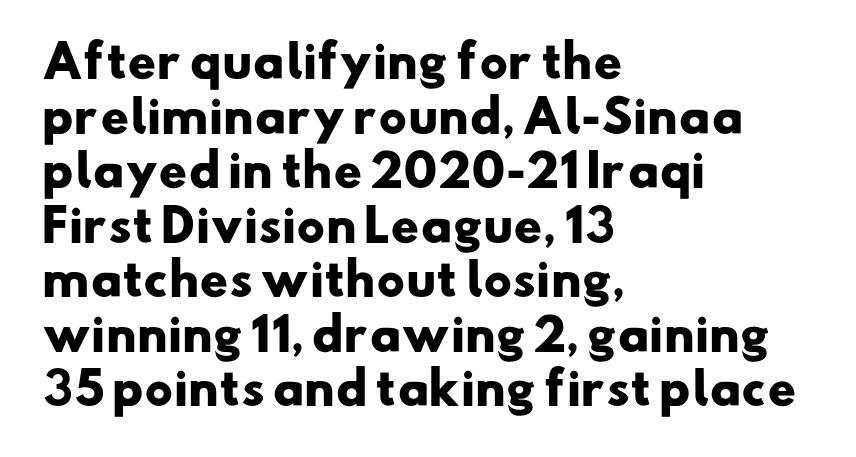
The image shows 44 px heavy, wide sans-serif type; set left-aligned, line spacing 1.24x, normal letter spacing, not underlined; low stroke contrast and a small x-height.
